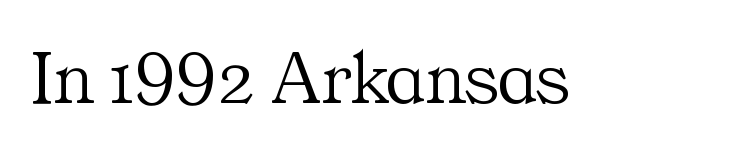
The image shows 77 px light serif type, upright; set normal letter spacing, not underlined; medium stroke contrast and a medium x-height.
